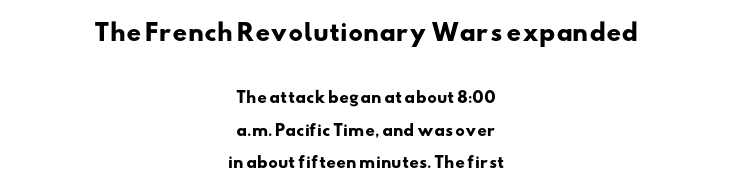
Q: Is the text bold? A: Yes.
Q: Is the text underlined? A: No.
Q: How is the paragraph aligned? A: Centered.
Q: Is the spacing between letters normal or unusually wide? A: Normal.
Q: Is the spacing between lines tight, normal or loose? A: Loose.
Q: Which block of text is set in a larger size, the first (top) or the second (bottom)? A: The first (top) one.
